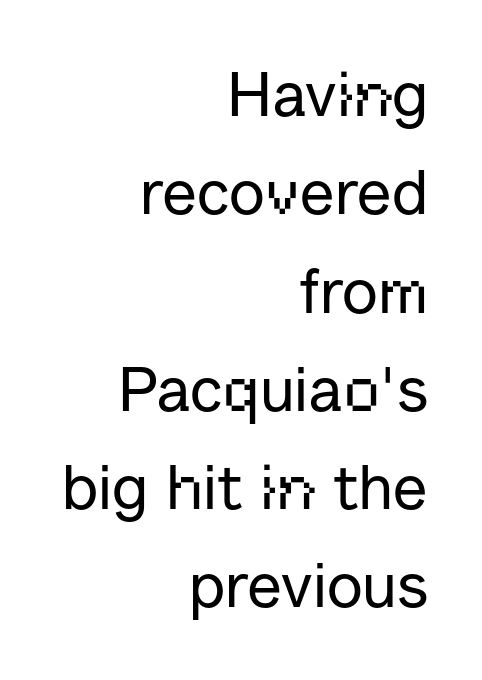
Q: Is the text italic (slanted)? A: No, it is upright.
Q: Is the typeface a serif or a sans-serif typeface? A: Sans-serif.
Q: Is the text underlined? A: No.
Q: How is the paragraph aligned? A: Right-aligned.
Q: Is the spacing between letters normal or unusually wide? A: Normal.
Q: Is the spacing between lines tight, normal or loose? A: Normal.
Q: Width (condensed, normal, or wide)? A: Normal.
Q: Stroke contrast? A: Low.
Q: x-height? A: Medium.
Q: Monospaced? A: No.
